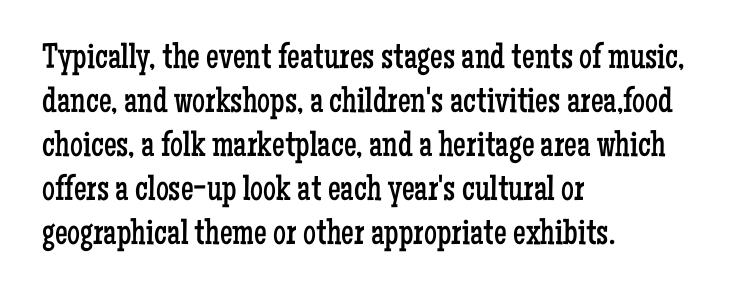
The tracking reads as untouched default to a designer's eye. You can tell from the footed stems that serif type was used. Left-aligned paragraph, ragged on the right. The specimen omits any rule beneath the text block's lines. This sample has the flowing, uneven cadence of proportional lettering. The face looks like a standard text weight, possibly lighter.
